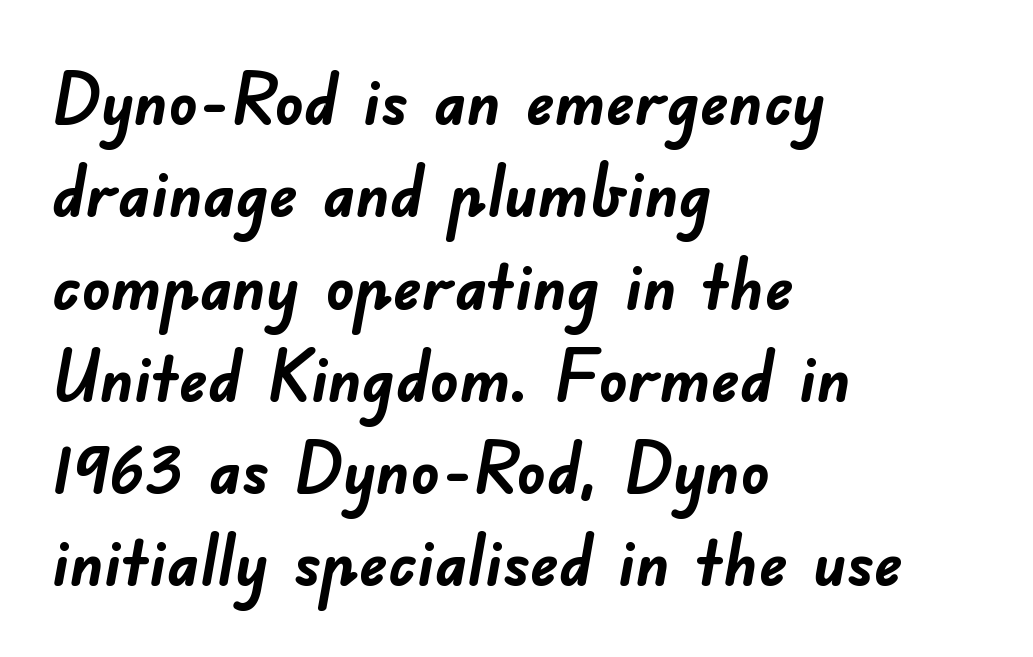
{"serif": "no", "bold": "yes", "weight": "semibold", "width": "normal", "stroke_contrast": "low", "x_height": "small", "monospaced": "no", "underline": "no", "align": "left", "line_spacing": "normal", "line_spacing_ratio": 1.3, "letter_spacing": "normal", "letter_spacing_em": 0.0, "glyph_px": 71}
